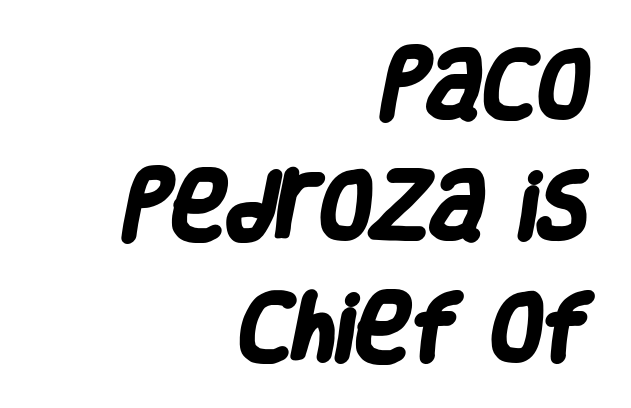
In terms of leading, this rendering sits right in the middle. The face used here is proportionally spaced, like ordinary book or web type. The strip under each line holds only bare page. Pretty heavy lettering here — definitely bold. Look at the tracking — it's just the regular setting, nothing added. Typeset ragged left — the right edge is the straight one.
